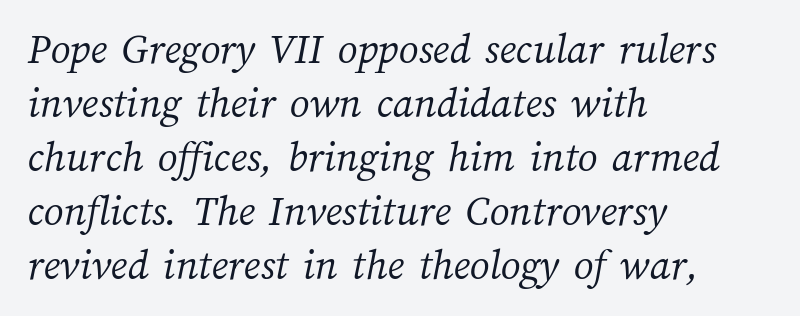
The image shows 44 px light type; set left-aligned, line spacing 1.23x, normal letter spacing, not underlined; medium stroke contrast and a medium x-height.
